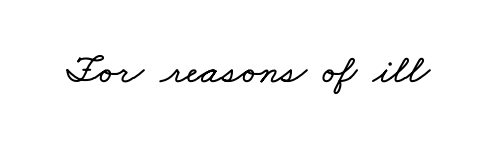
{"width": "wide", "stroke_contrast": "low", "x_height": "small", "monospaced": "no", "underline": "no", "letter_spacing": "normal", "letter_spacing_em": 0.0, "glyph_px": 41}
